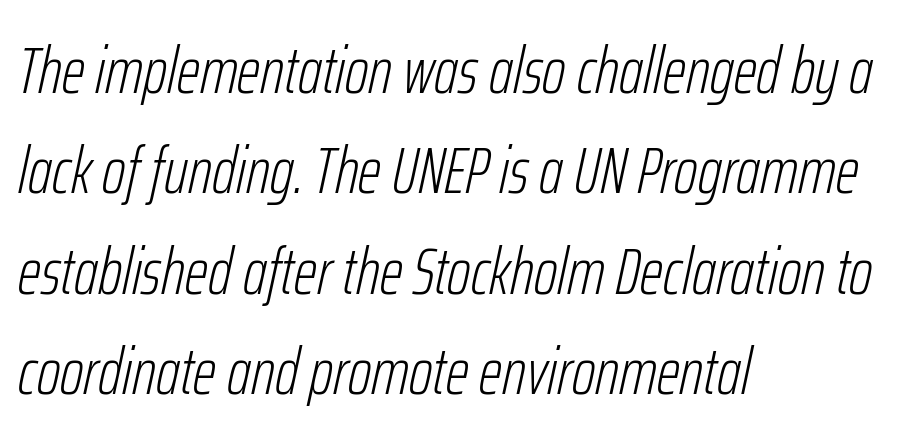
Reading down the column, the eye jumps a familiar distance to each next line. Each row of text sits above clean, open space. Students, note that the glyphs here touch the page at normal intervals. Caption: face not bold, strokes unweighted.
